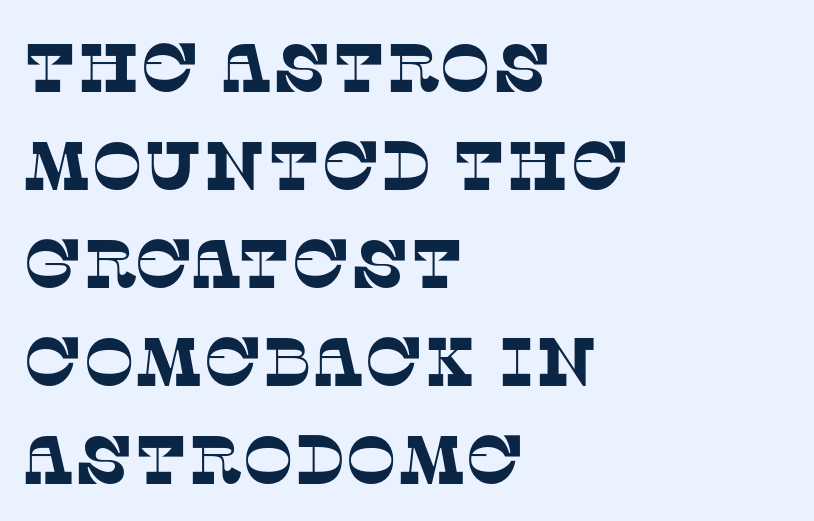
{"serif": "yes", "width": "normal", "stroke_contrast": "low", "x_height": "large", "monospaced": "no", "underline": "no", "align": "left", "line_spacing": "normal", "line_spacing_ratio": 1.42, "letter_spacing": "normal", "letter_spacing_em": 0.0, "glyph_px": 69}
